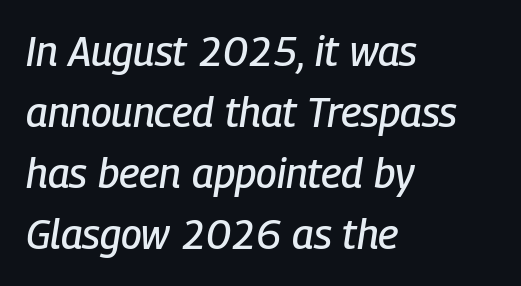
{"italic": "yes", "lean": "right", "slant_degrees": 9, "width": "condensed", "stroke_contrast": "low", "x_height": "medium", "monospaced": "no", "underline": "no", "align": "left", "line_spacing": "normal", "line_spacing_ratio": 1.49, "letter_spacing": "normal", "letter_spacing_em": 0.0, "glyph_px": 41}
